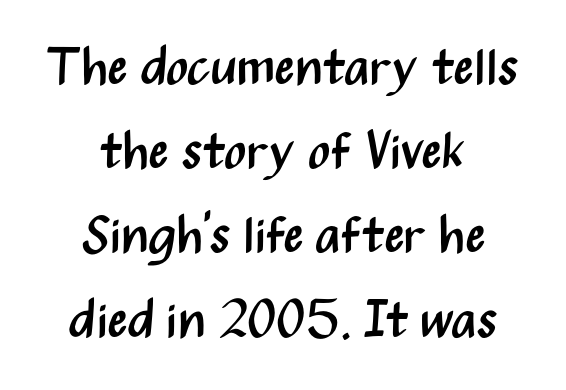
{"serif": "no", "italic": "no", "bold": "no", "weight": "regular", "width": "condensed", "stroke_contrast": "medium", "x_height": "medium", "monospaced": "no", "underline": "no", "align": "center", "line_spacing": "normal", "line_spacing_ratio": 1.62, "letter_spacing": "normal", "letter_spacing_em": 0.0, "glyph_px": 52}
